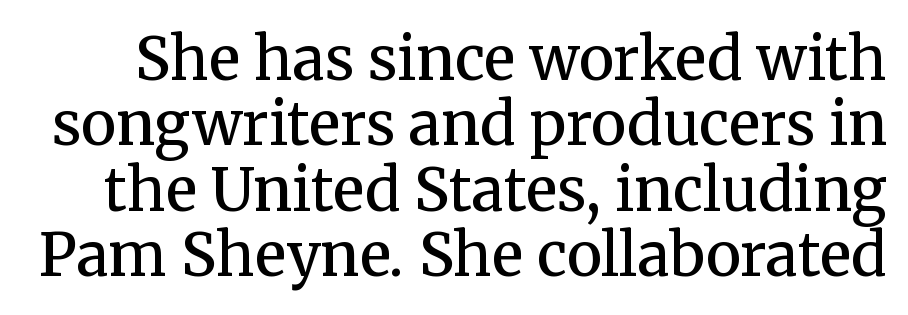
Q: Is the text bold? A: Semi-bold.
Q: Is the text italic (slanted)? A: No, it is upright.
Q: Is the typeface a serif or a sans-serif typeface? A: Serif.
Q: Is the text underlined? A: No.
Q: Is the spacing between letters normal or unusually wide? A: Normal.
Q: Is the spacing between lines tight, normal or loose? A: Tight.
Q: Width (condensed, normal, or wide)? A: Normal.
Q: Stroke contrast? A: Medium.
Q: x-height? A: Medium.
Q: Monospaced? A: No.
